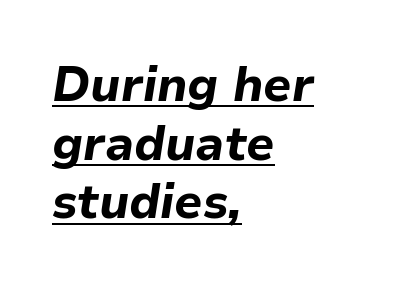
The image shows 48 px bold type, italic (leaning right); set left-aligned, line spacing 1.22x, normal letter spacing, underlined; low stroke contrast and a medium x-height.
